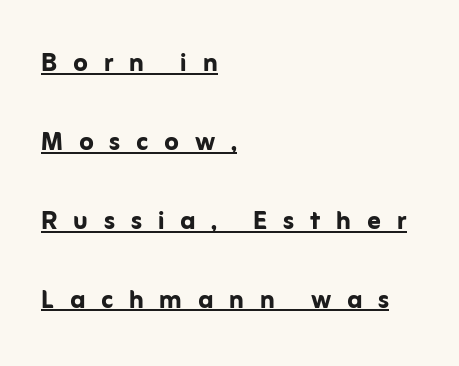
Q: Is the text bold? A: Yes.
Q: Is the text italic (slanted)? A: No, it is upright.
Q: Is the typeface a serif or a sans-serif typeface? A: Sans-serif.
Q: Is the text underlined? A: Yes.
Q: How is the paragraph aligned? A: Left-aligned.
Q: Is the spacing between letters normal or unusually wide? A: Unusually wide.
Q: Is the spacing between lines tight, normal or loose? A: Loose.
Q: Width (condensed, normal, or wide)? A: Normal.
Q: Stroke contrast? A: Low.
Q: x-height? A: Medium.
Q: Monospaced? A: No.
